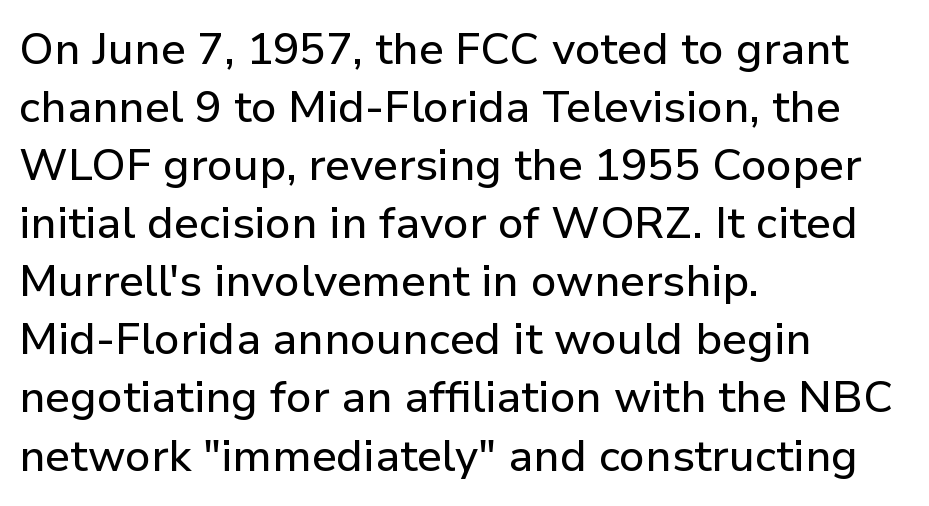
The image shows 44 px sans-serif type, upright; set left-aligned, normal line spacing (1.32x), normal letter spacing, not underlined; low stroke contrast and a medium x-height.
